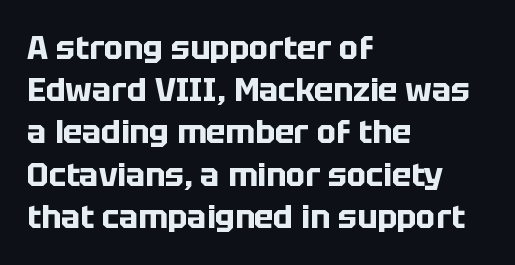
{"serif": "no", "italic": "no", "bold": "yes", "weight": "bold", "width": "normal", "stroke_contrast": "low", "x_height": "large", "monospaced": "no", "underline": "no", "align": "left", "line_spacing": "normal", "line_spacing_ratio": 1.32, "letter_spacing": "normal", "letter_spacing_em": 0.0, "glyph_px": 32}
